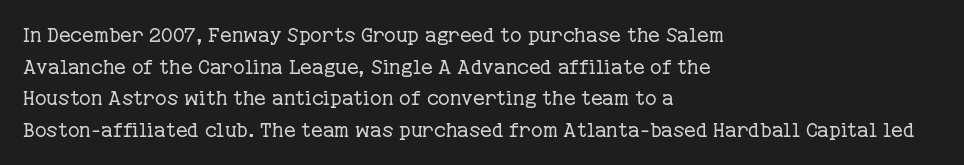
Q: Is the text bold? A: No.
Q: Is the text italic (slanted)? A: No, it is upright.
Q: Is the text underlined? A: No.
Q: How is the paragraph aligned? A: Left-aligned.
Q: Is the spacing between letters normal or unusually wide? A: Normal.
Q: Is the spacing between lines tight, normal or loose? A: Normal.
